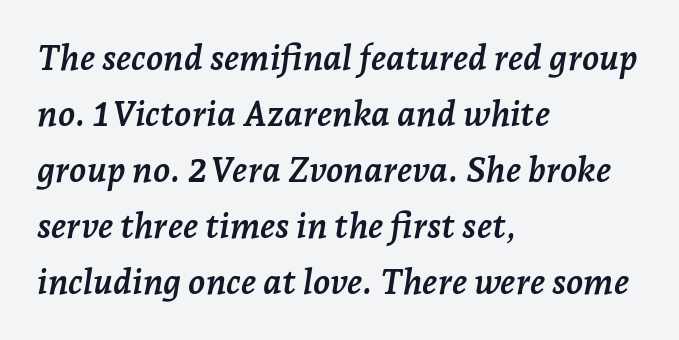
The image shows 35 px semibold serif type, italic (leaning right); set left-aligned, normal line spacing (1.6x), normal letter spacing, not underlined; low stroke contrast and a medium x-height.
